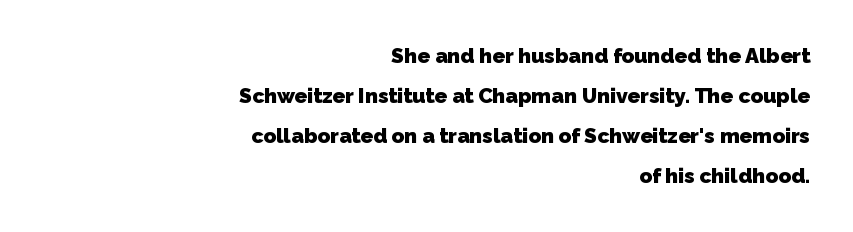
Strokes here are thick enough to call this a true bold. Is the block centered? No — it sits flush against the right margin. The lines are spread far apart with generous leading. No word sits above an underline. What stands out about the letter spacing? Nothing — it is the standard amount.
